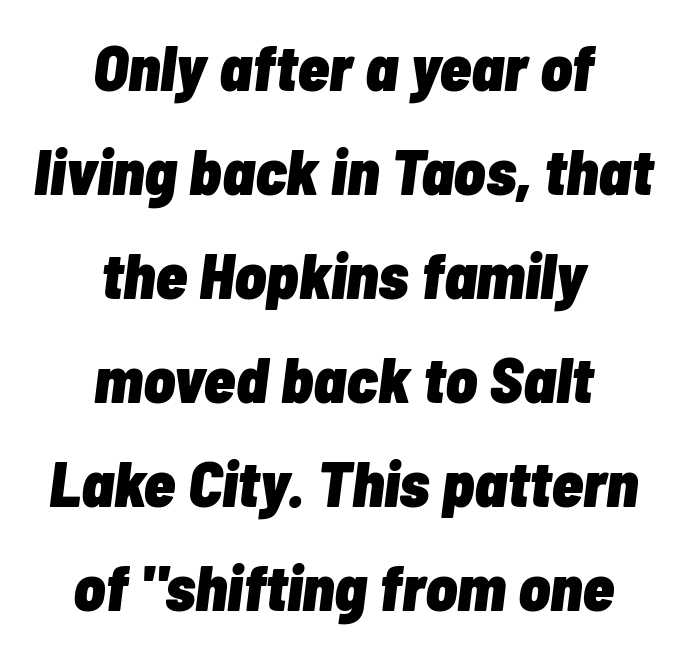
Leftover space on each line is divided equally before and after the words. Notice how the stems are inclined rather than vertical — that's the hallmark of italics. These lines are rendered in a variable-pitch font. The font is running at its bold setting. Only glyphs here, with clear space below each row.
